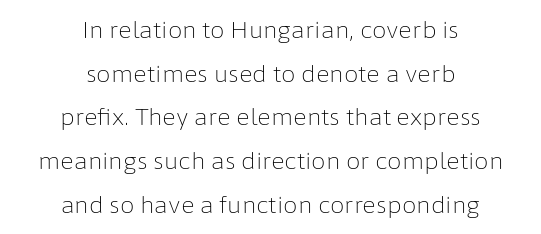
Q: Is the text bold? A: No.
Q: Is the text italic (slanted)? A: No, it is upright.
Q: Is the text underlined? A: No.
Q: How is the paragraph aligned? A: Centered.
Q: Is the spacing between letters normal or unusually wide? A: Normal.
Q: Is the spacing between lines tight, normal or loose? A: Loose.
